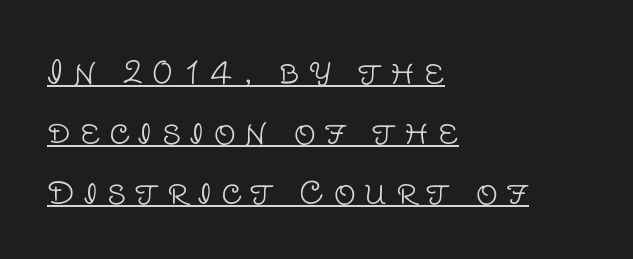
{"serif": "no", "bold": "no", "weight": "light", "width": "normal", "stroke_contrast": "low", "x_height": "large", "monospaced": "no", "underline": "yes", "align": "left", "line_spacing": "loose", "line_spacing_ratio": 1.93, "letter_spacing": "wide", "letter_spacing_em": 0.29, "glyph_px": 31}
